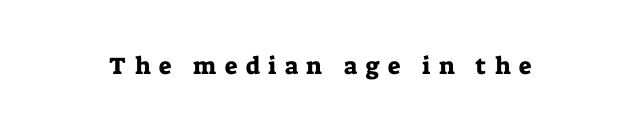
Posture: straight, roman, zero tilt. Descender tails drop into unmarked territory. There is plenty of visible air inserted between adjacent glyphs.
